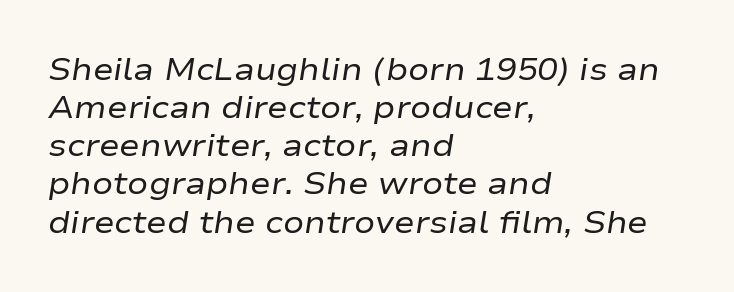
Q: Is the text bold? A: No.
Q: Is the text italic (slanted)? A: Yes, it leans right by about 9 degrees.
Q: Is the text underlined? A: No.
Q: How is the paragraph aligned? A: Left-aligned.
Q: Is the spacing between letters normal or unusually wide? A: Normal.
Q: Width (condensed, normal, or wide)? A: Wide.
Q: Stroke contrast? A: Low.
Q: x-height? A: Medium.
Q: Monospaced? A: No.
